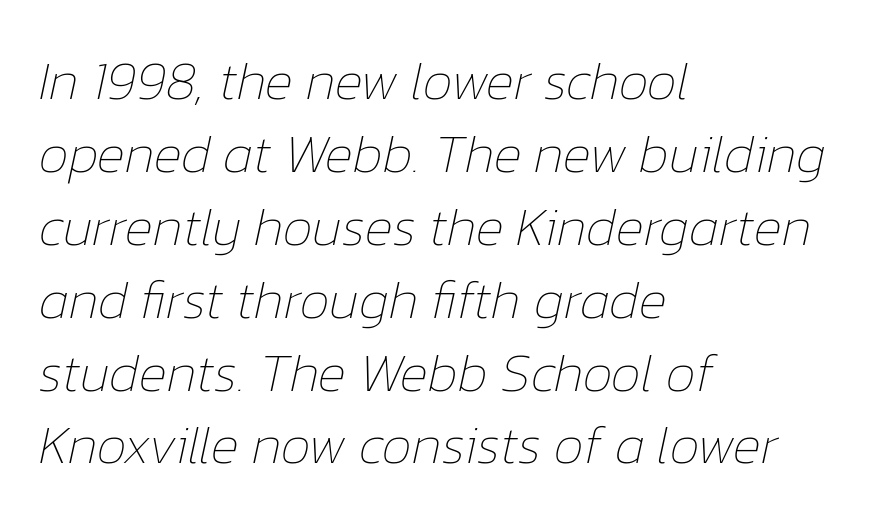
{"italic": "yes", "lean": "right", "slant_degrees": 12, "bold": "no", "weight": "thin", "width": "normal", "stroke_contrast": "low", "x_height": "medium", "monospaced": "no", "underline": "no", "align": "left", "line_spacing": "normal", "line_spacing_ratio": 1.35, "letter_spacing": "normal", "letter_spacing_em": 0.0, "glyph_px": 54}
